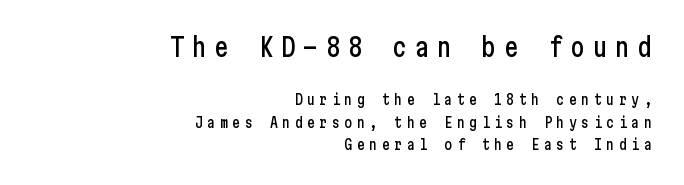
Q: Is the text italic (slanted)? A: No, it is upright.
Q: Is the text underlined? A: No.
Q: How is the paragraph aligned? A: Right-aligned.
Q: Is the spacing between letters normal or unusually wide? A: Unusually wide.
Q: Is the spacing between lines tight, normal or loose? A: Normal.
Q: Which block of text is set in a larger size, the first (top) or the second (bottom)? A: The first (top) one.
